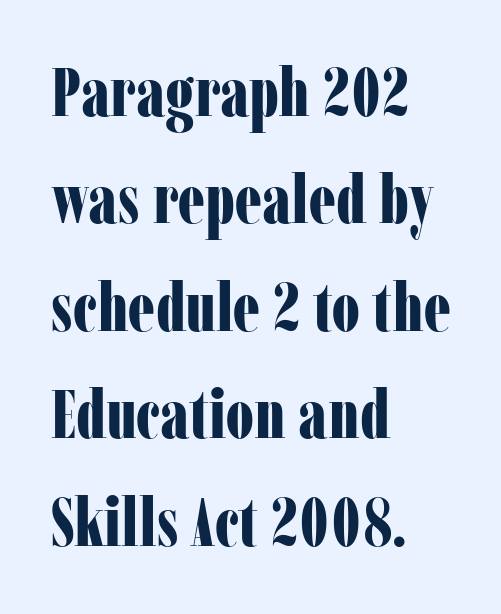
Short note: letters normally spaced. The specimen omits any rule beneath the text block's lines. The setting favours the left margin, as ordinary paragraphs usually do. Are there feet on the stems? There are — it's a serif. The specimen reads as upright at a glance. Proportional: the letters do not fall into vertical columns.
